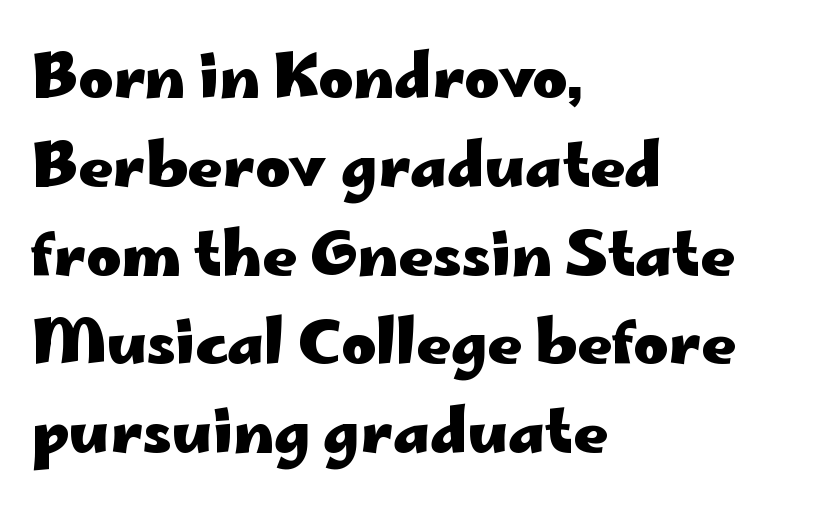
The image shows 60 px heavy, wide sans-serif type, upright; set left-aligned, normal line spacing (1.48x), normal letter spacing, not underlined; low stroke contrast and a small x-height.
